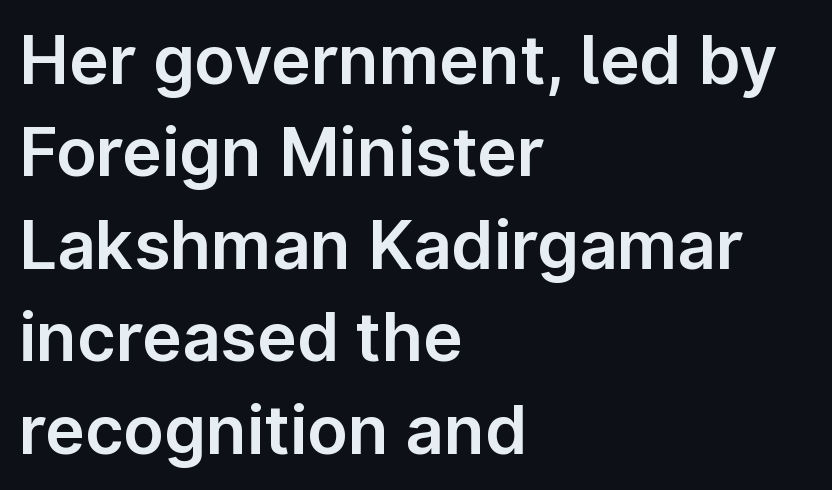
Q: Is the text italic (slanted)? A: No, it is upright.
Q: Is the typeface a serif or a sans-serif typeface? A: Sans-serif.
Q: Is the text underlined? A: No.
Q: How is the paragraph aligned? A: Left-aligned.
Q: Is the spacing between letters normal or unusually wide? A: Normal.
Q: Is the spacing between lines tight, normal or loose? A: Normal.
Q: Width (condensed, normal, or wide)? A: Normal.
Q: Stroke contrast? A: Low.
Q: x-height? A: Medium.
Q: Monospaced? A: No.
